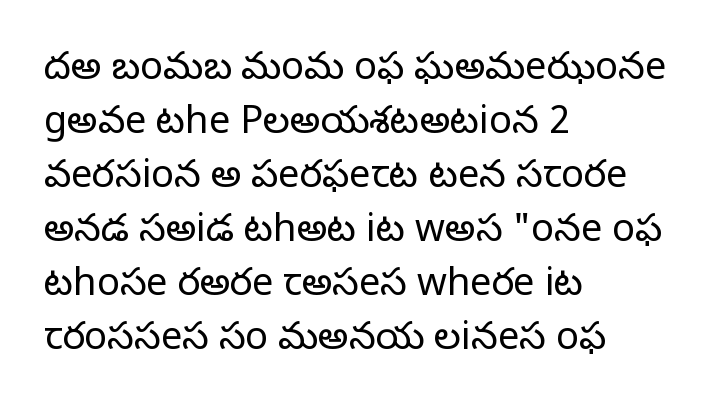
{"serif": "no", "italic": "no", "bold": "no", "weight": "light", "width": "normal", "stroke_contrast": "low", "x_height": "medium", "monospaced": "no", "underline": "no", "align": "left", "line_spacing": "normal", "line_spacing_ratio": 1.42, "letter_spacing": "normal", "letter_spacing_em": 0.0, "glyph_px": 38}
